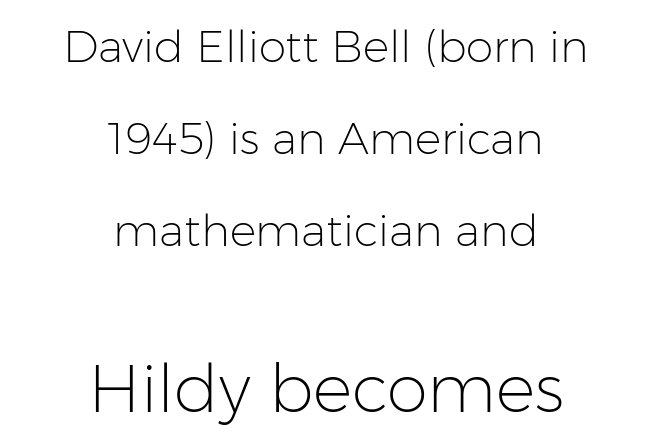
In terms of posture, this sample is upright. Compared with typical paragraphs, the rows here are farther apart. This layout puts the modest block above and the oversized block below. The passage shown is typeset with a sans-serif family. Plain, unruled lines of type.
